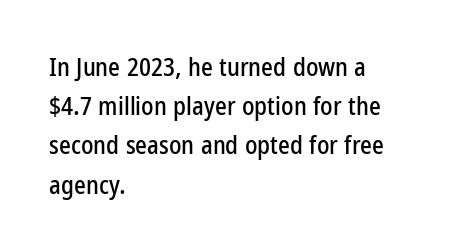
The image shows 25 px text type, upright; set left-aligned, normal line spacing (1.57x), normal letter spacing, not underlined.
